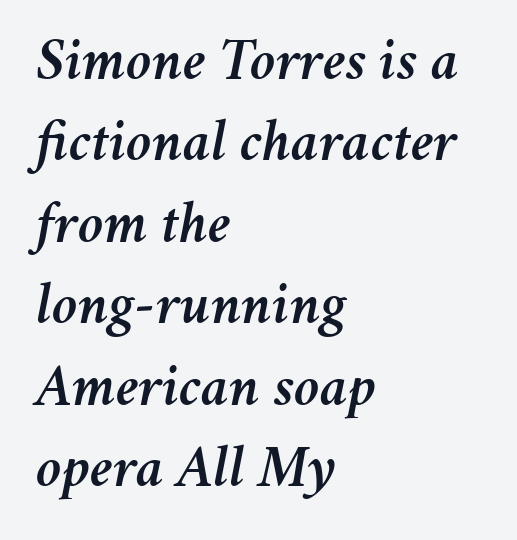
This sample has the flowing, uneven cadence of proportional lettering. The compositor pushed each line to the left boundary. The gap between lines stays unmarked. Words appear dense and cohesive because spacing is normal.
